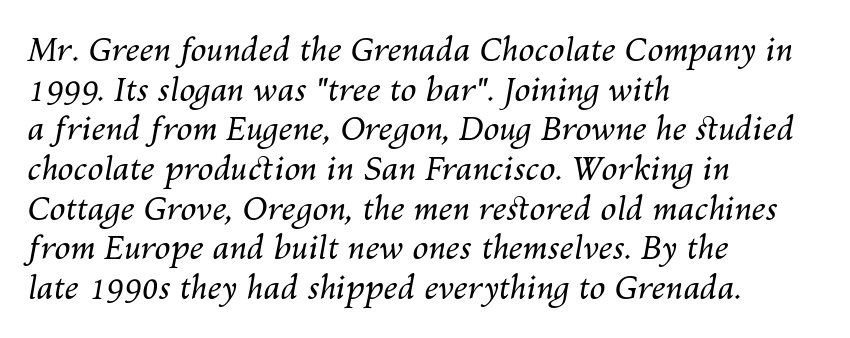
{"italic": "yes", "lean": "right", "slant_degrees": 10, "bold": "no", "weight": "regular", "width": "normal", "stroke_contrast": "medium", "x_height": "medium", "monospaced": "no", "underline": "no", "align": "left", "line_spacing_ratio": 1.24, "letter_spacing": "normal", "letter_spacing_em": 0.0, "glyph_px": 32}
